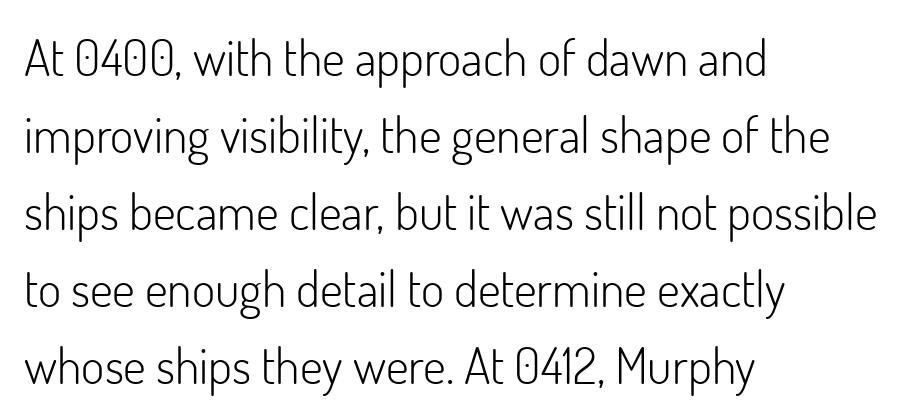
The image shows 50 px light sans-serif type, upright; set left-aligned, normal line spacing (1.54x), normal letter spacing, not underlined; low stroke contrast and a small x-height.
